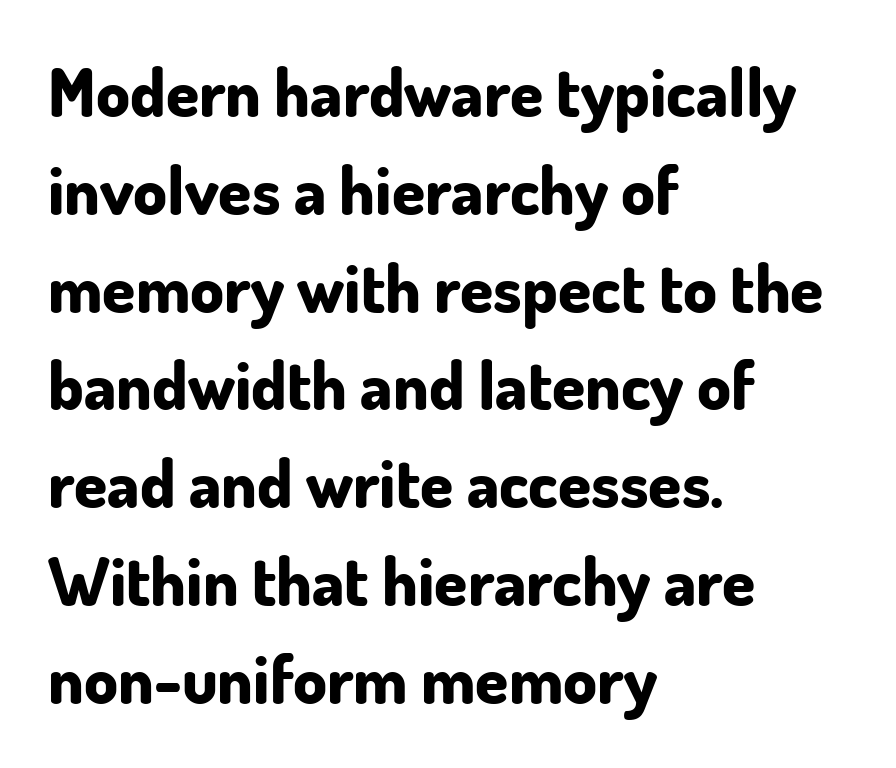
Q: Is the text bold? A: Yes.
Q: Is the text italic (slanted)? A: No, it is upright.
Q: Is the typeface a serif or a sans-serif typeface? A: Sans-serif.
Q: Is the text underlined? A: No.
Q: How is the paragraph aligned? A: Left-aligned.
Q: Is the spacing between letters normal or unusually wide? A: Normal.
Q: Is the spacing between lines tight, normal or loose? A: Normal.
Q: Width (condensed, normal, or wide)? A: Normal.
Q: Stroke contrast? A: Low.
Q: x-height? A: Small.
Q: Monospaced? A: No.
